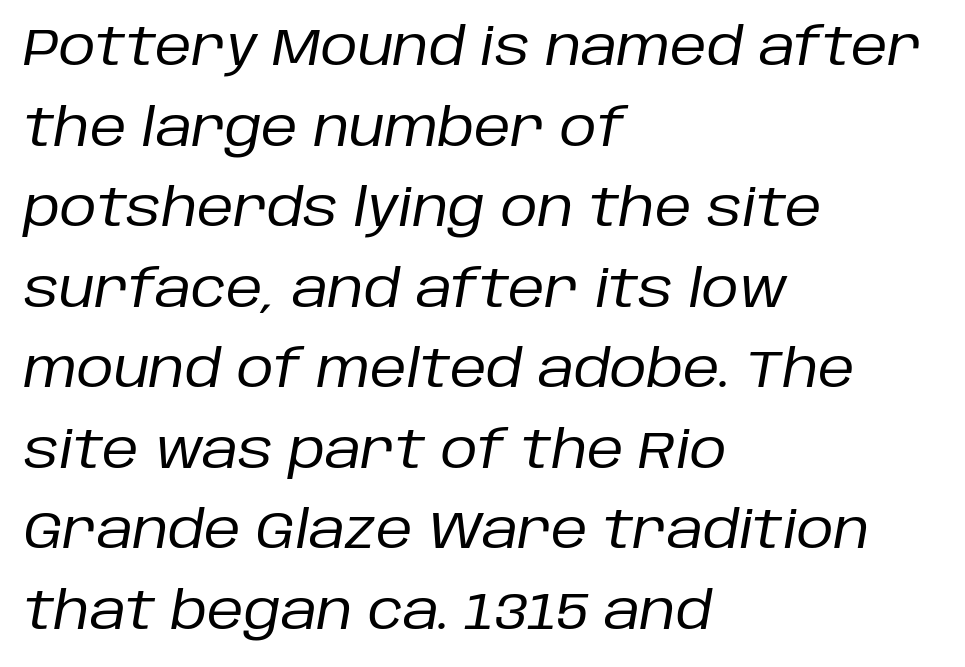
The image shows 51 px regular-weight type, italic (leaning right); set left-aligned, normal line spacing (1.58x), normal letter spacing, not underlined; low stroke contrast and a large x-height.
